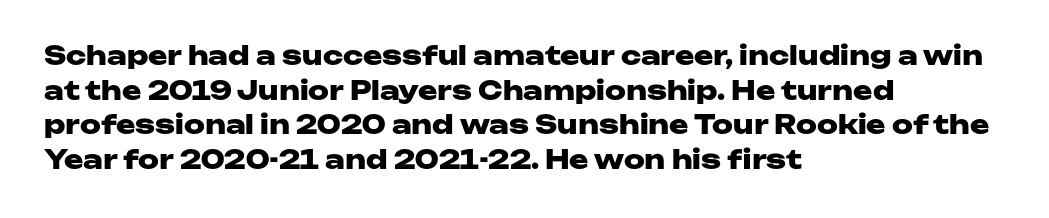
{"italic": "no", "bold": "yes", "underline": "no", "align": "left", "line_spacing": "normal", "line_spacing_ratio": 1.33, "letter_spacing": "normal", "letter_spacing_em": 0.0, "glyph_px": 26}
